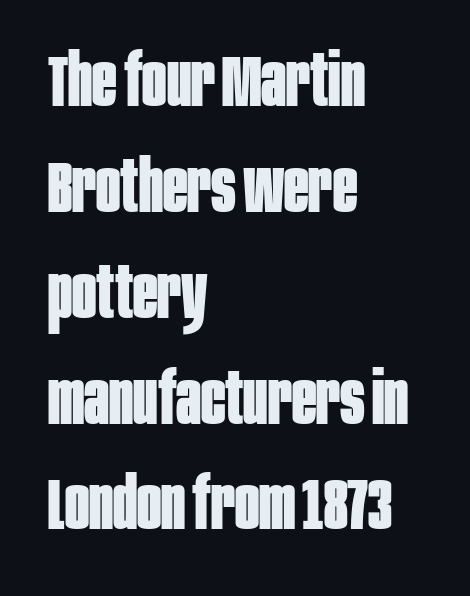
Q: Is the text bold? A: Yes.
Q: Is the text italic (slanted)? A: No, it is upright.
Q: Is the typeface a serif or a sans-serif typeface? A: Sans-serif.
Q: Is the text underlined? A: No.
Q: How is the paragraph aligned? A: Left-aligned.
Q: Is the spacing between letters normal or unusually wide? A: Normal.
Q: Is the spacing between lines tight, normal or loose? A: Normal.
Q: Width (condensed, normal, or wide)? A: Condensed.
Q: Stroke contrast? A: Low.
Q: x-height? A: Large.
Q: Monospaced? A: No.
